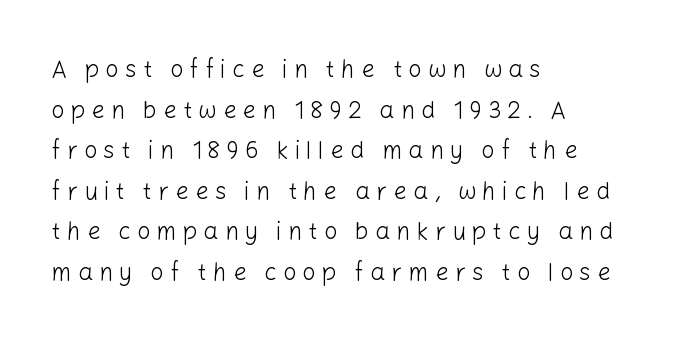
Q: Is the text bold? A: No.
Q: Is the text italic (slanted)? A: No, it is upright.
Q: Is the text underlined? A: No.
Q: How is the paragraph aligned? A: Left-aligned.
Q: Is the spacing between letters normal or unusually wide? A: Unusually wide.
Q: Is the spacing between lines tight, normal or loose? A: Normal.
